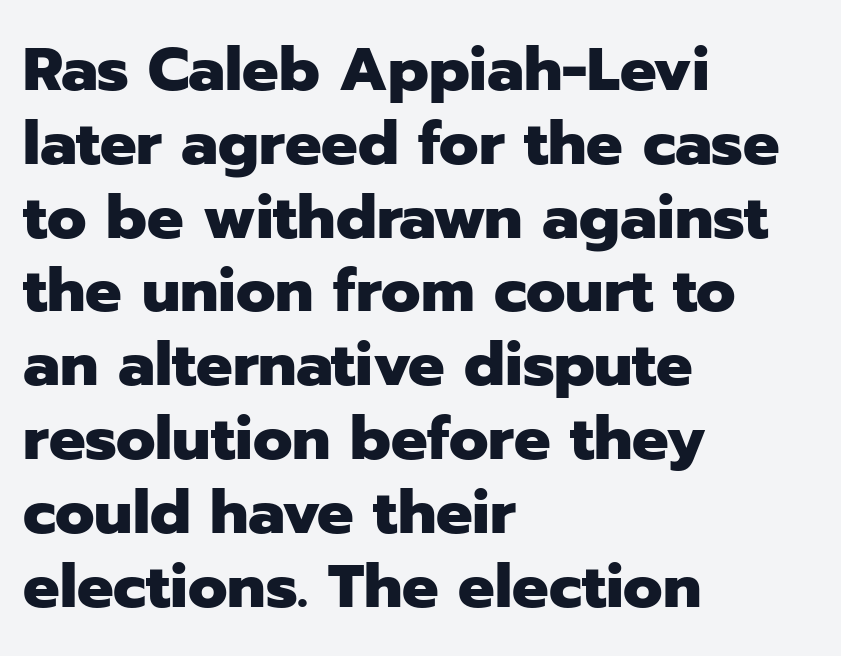
Q: Is the text bold? A: Yes.
Q: Is the text italic (slanted)? A: No, it is upright.
Q: Is the typeface a serif or a sans-serif typeface? A: Sans-serif.
Q: Is the text underlined? A: No.
Q: How is the paragraph aligned? A: Left-aligned.
Q: Is the spacing between letters normal or unusually wide? A: Normal.
Q: Width (condensed, normal, or wide)? A: Normal.
Q: Stroke contrast? A: Low.
Q: x-height? A: Medium.
Q: Monospaced? A: No.
